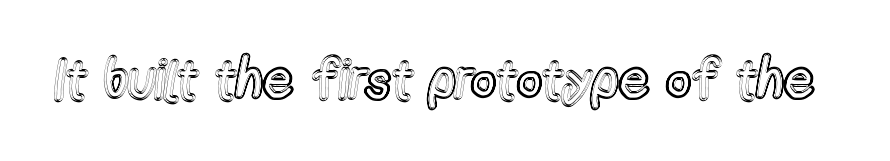
Q: Is the text italic (slanted)? A: Yes.
Q: Is the text underlined? A: No.
Q: Is the spacing between letters normal or unusually wide? A: Normal.
Q: Width (condensed, normal, or wide)? A: Condensed.
Q: x-height? A: Medium.
Q: Monospaced? A: No.
